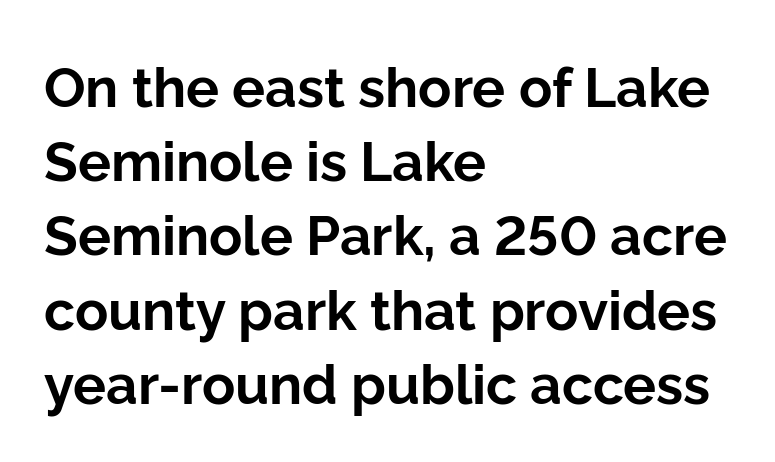
Q: Is the text bold? A: Yes.
Q: Is the text italic (slanted)? A: No, it is upright.
Q: Is the typeface a serif or a sans-serif typeface? A: Sans-serif.
Q: Is the text underlined? A: No.
Q: How is the paragraph aligned? A: Left-aligned.
Q: Is the spacing between letters normal or unusually wide? A: Normal.
Q: Is the spacing between lines tight, normal or loose? A: Normal.
Q: Width (condensed, normal, or wide)? A: Normal.
Q: Stroke contrast? A: Low.
Q: x-height? A: Medium.
Q: Monospaced? A: No.
